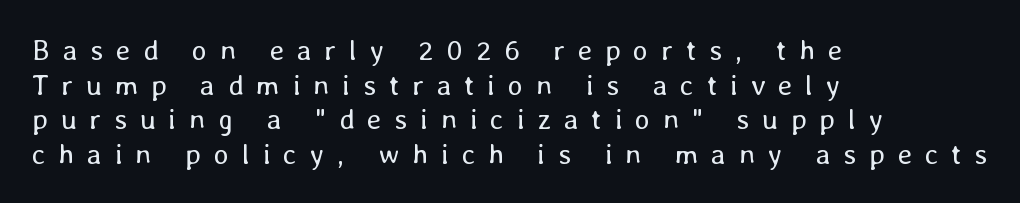
Q: Is the text bold? A: No.
Q: Is the text italic (slanted)? A: No, it is upright.
Q: Is the text underlined? A: No.
Q: How is the paragraph aligned? A: Left-aligned.
Q: Is the spacing between letters normal or unusually wide? A: Unusually wide.
Q: Width (condensed, normal, or wide)? A: Normal.
Q: Stroke contrast? A: Low.
Q: x-height? A: Medium.
Q: Monospaced? A: No.
